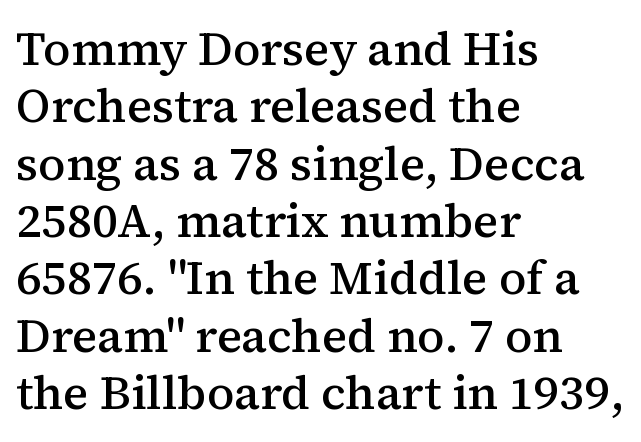
The passage shown is typed in a proportional face where columns would drift. Little horizontal feet cap the strokes, marking this as serif type. Firm but not heavy-handed strokes: this text is semibold. No word sits above an underline.
